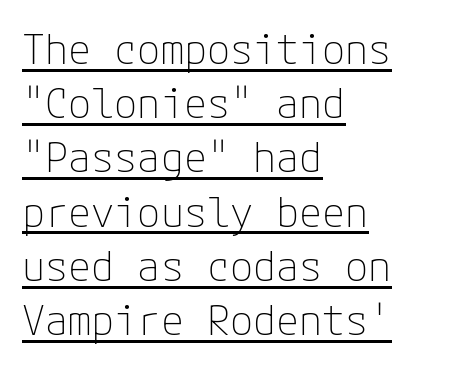
The image shows 42 px thin sans-serif type, upright; set left-aligned, normal line spacing (1.29x), normal letter spacing, underlined; low stroke contrast and a medium x-height.
